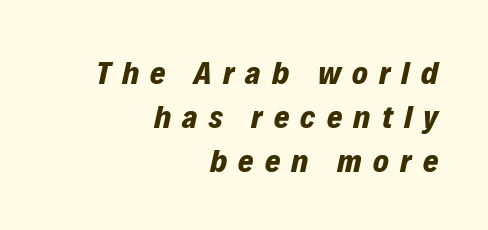
Q: Is the text bold? A: Yes.
Q: Is the text italic (slanted)? A: Yes, it leans right by about 12 degrees.
Q: Is the text underlined? A: No.
Q: How is the paragraph aligned? A: Right-aligned.
Q: Is the spacing between letters normal or unusually wide? A: Unusually wide.
Q: Is the spacing between lines tight, normal or loose? A: Normal.
Q: Width (condensed, normal, or wide)? A: Normal.
Q: Stroke contrast? A: Low.
Q: x-height? A: Medium.
Q: Monospaced? A: No.
